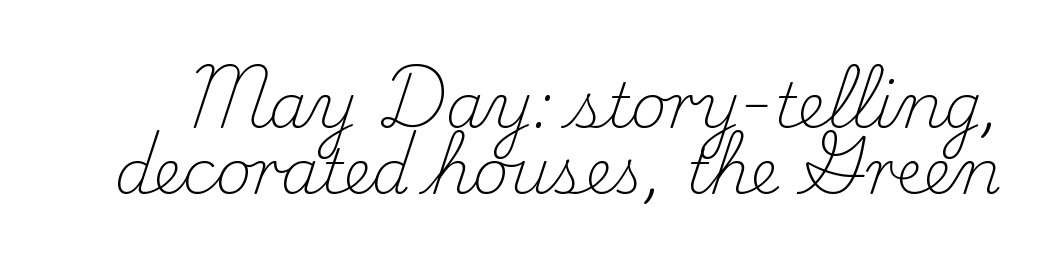
These lines are composed in type with serifs. Vertical stems look standard width or narrower in stroke. The glyphs are unaccompanied by any horizontal stroke below them. The lines are packed closely together with very little leading.
